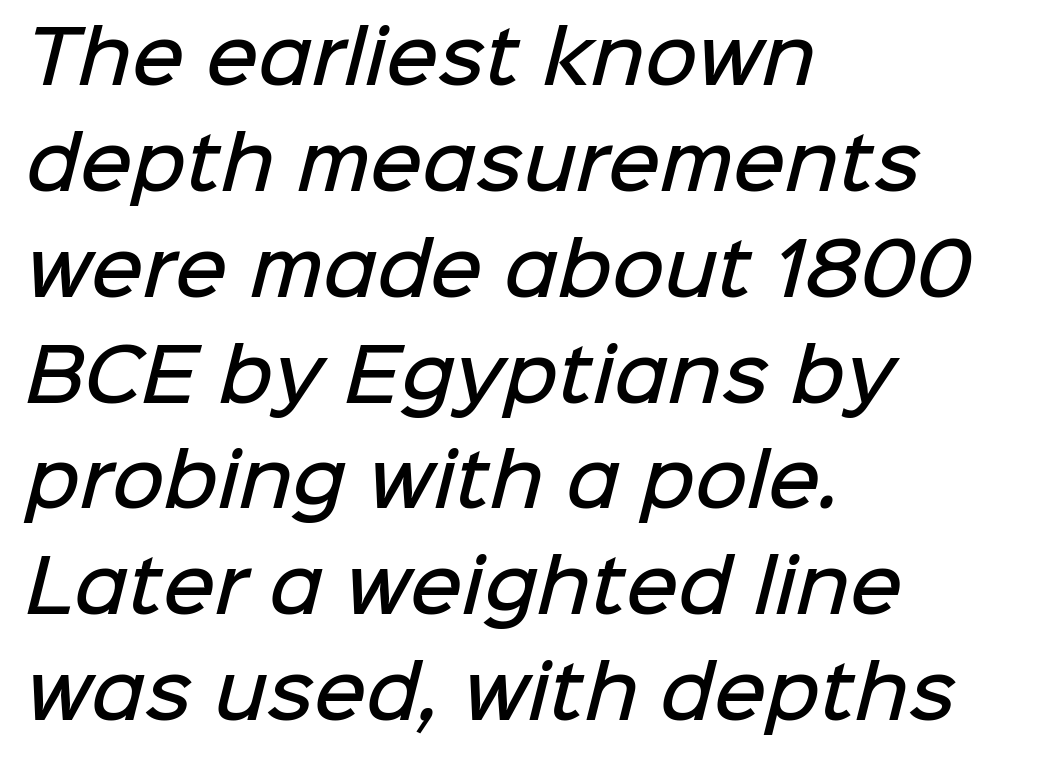
{"serif": "no", "bold": "semi", "weight": "semibold", "width": "normal", "stroke_contrast": "low", "x_height": "medium", "monospaced": "no", "underline": "no", "align": "left", "line_spacing": "normal", "line_spacing_ratio": 1.47, "letter_spacing": "normal", "letter_spacing_em": 0.0, "glyph_px": 72}
